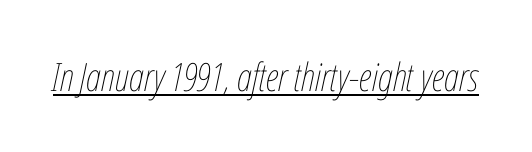
{"italic": "yes", "lean": "right", "slant_degrees": 12, "bold": "no", "weight": "thin", "width": "condensed", "stroke_contrast": "low", "x_height": "medium", "monospaced": "no", "underline": "yes", "letter_spacing": "normal", "letter_spacing_em": 0.0, "glyph_px": 39}
